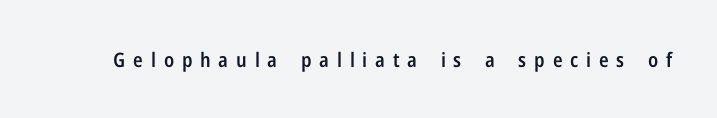
The image shows 20 px text type, upright; set unusually wide letter spacing (+0.39 em), not underlined.
